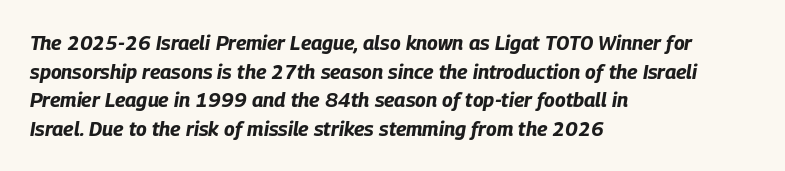
Interline gaps are of average width in this sample. Quick note: italic. In CSS terms this would be text-align: left. The baseline area is clear.
